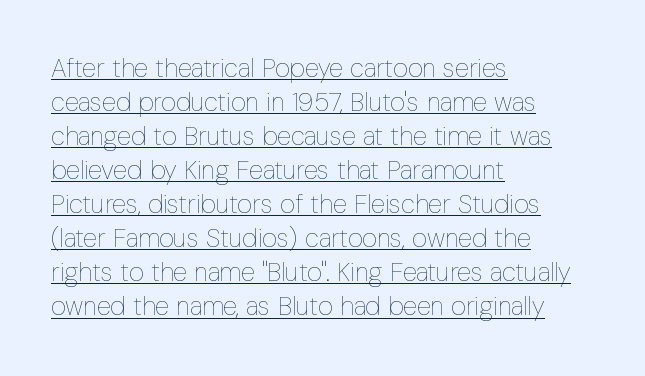
Q: Is the text bold? A: No.
Q: Is the text italic (slanted)? A: No, it is upright.
Q: Is the text underlined? A: Yes.
Q: How is the paragraph aligned? A: Left-aligned.
Q: Is the spacing between letters normal or unusually wide? A: Normal.
Q: Is the spacing between lines tight, normal or loose? A: Normal.
